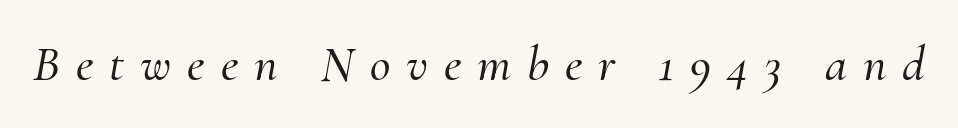
When letters slant like this, we call the style italic. A serif font was chosen for this passage. This sample uses expanded letter spacing, leaving extra air between glyphs. This sample has the flowing, uneven cadence of proportional lettering. Just letters on the line, the space beneath them empty.
